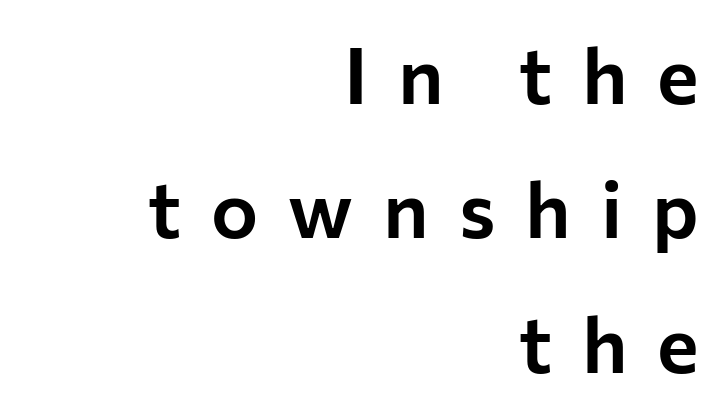
The image shows 79 px sans-serif type, upright; set right-aligned, normal line spacing (1.7x), unusually wide letter spacing (+0.38 em), not underlined; low stroke contrast and a medium x-height.
